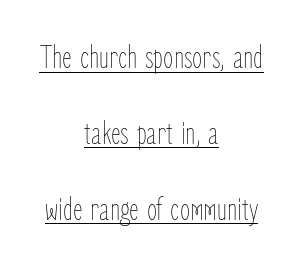
Successive baselines arrive slowly, with a big drop between each. Short and long lines alike share a common midpoint. This is the regular roman posture of the typeface. Spacing verdict: proportional, widths tailored to each character. The line texture is even and compact thanks to regular tracking. Is the stroke heavy? The answer is a plain regular-or-lighter.
